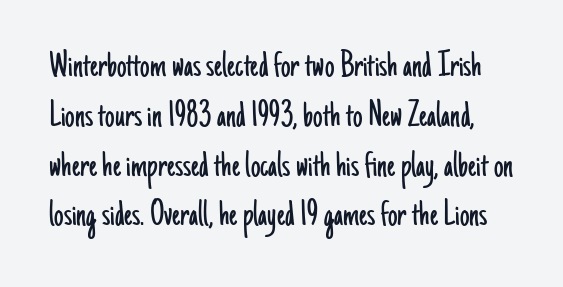
Think of a printed novel: that variable character pitch is what you see here. Quick note: underline off. Leading matches the norm, producing a regular column. Caption: face not bold, strokes unweighted.
